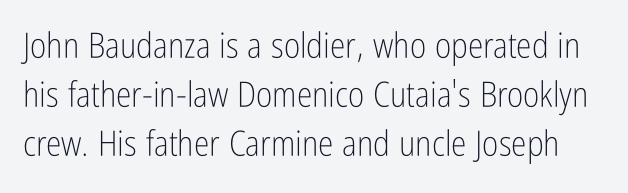
Inter-character spacing is left at the font's built-in metrics. Note the varied advance widths — an 'i' is clearly narrower than an 'm'. Nothing sits at the stroke ends, so this counts as sans-serif. Has an underline been added? It has not. Normally led — the rows are evenly, conventionally spaced. Ordinary non-slanted type is in use.
